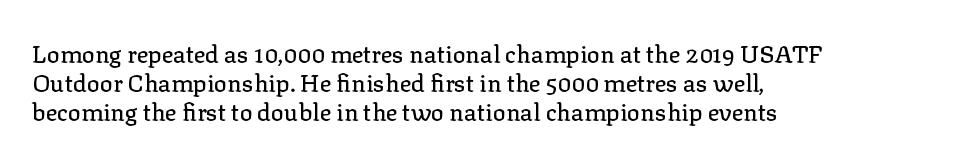
{"italic": "no", "underline": "no", "align": "left", "line_spacing_ratio": 1.21, "letter_spacing": "normal", "letter_spacing_em": 0.0, "glyph_px": 24}
